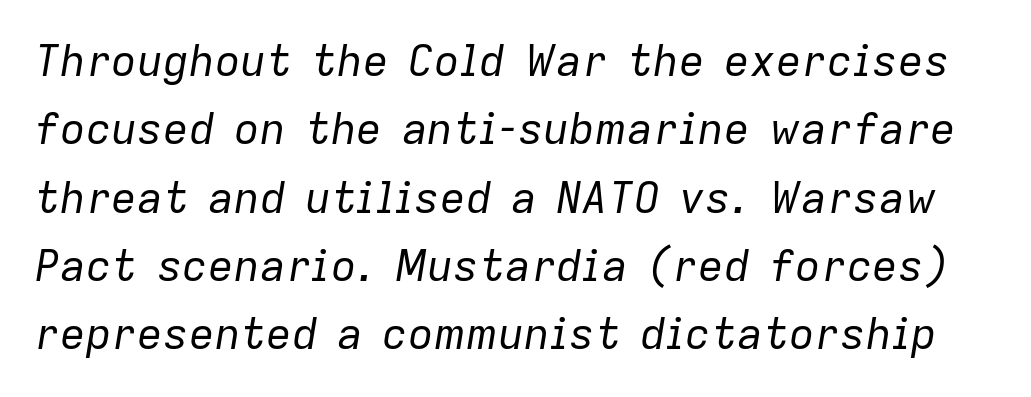
The image shows 43 px regular-weight type, italic (leaning right); set normal line spacing (1.59x), normal letter spacing, not underlined; low stroke contrast and a medium x-height.
